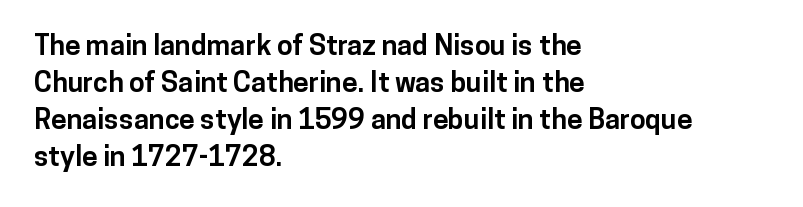
The face used here is rendered with its standard letterfit. The passage shown is typeset with a sans-serif family. Notice how descenders clear the ascenders below comfortably — that's standard leading. Note the varied advance widths — an 'i' is clearly narrower than an 'm'. The ragged edge is on the right, which tells us the setting is flush left. The string is rendered with underlining switched off.
